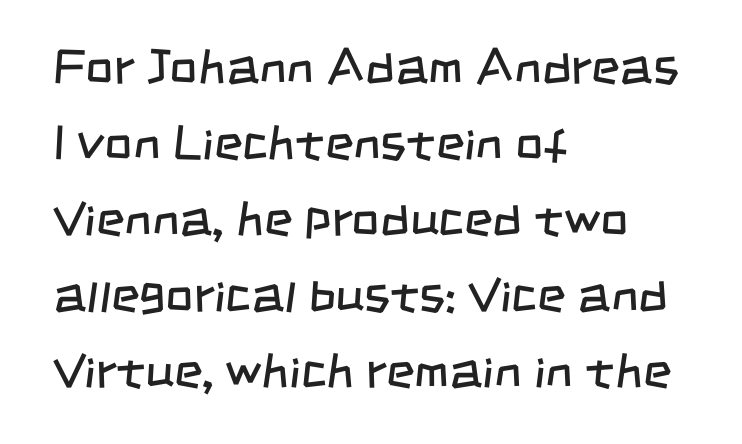
The image shows 49 px regular-weight, condensed sans-serif type; set left-aligned, normal line spacing (1.55x), normal letter spacing, not underlined; low stroke contrast and a large x-height.
